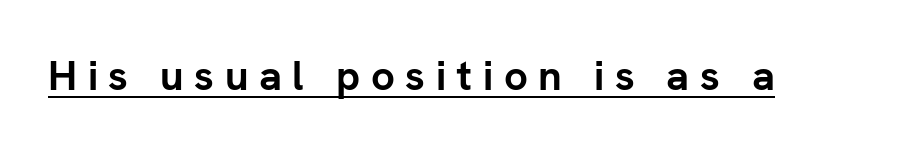
Q: Is the text bold? A: Yes.
Q: Is the text italic (slanted)? A: No, it is upright.
Q: Is the typeface a serif or a sans-serif typeface? A: Sans-serif.
Q: Is the text underlined? A: Yes.
Q: Is the spacing between letters normal or unusually wide? A: Unusually wide.
Q: Width (condensed, normal, or wide)? A: Normal.
Q: Stroke contrast? A: Low.
Q: x-height? A: Medium.
Q: Monospaced? A: No.
